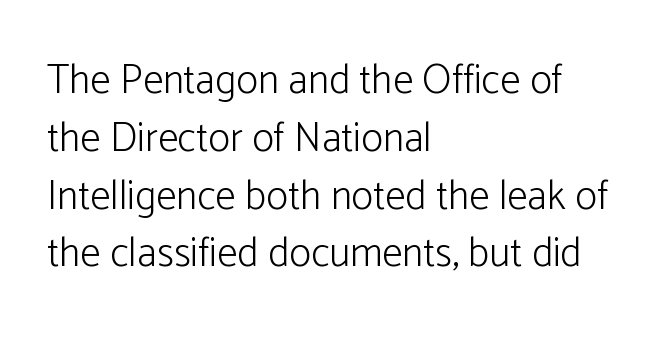
{"serif": "no", "italic": "no", "bold": "no", "weight": "light", "width": "normal", "stroke_contrast": "low", "x_height": "medium", "monospaced": "no", "underline": "no", "align": "left", "line_spacing": "normal", "line_spacing_ratio": 1.41, "letter_spacing": "normal", "letter_spacing_em": 0.0, "glyph_px": 41}
